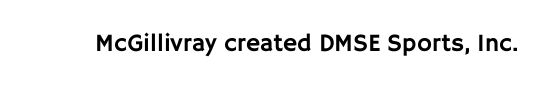
{"italic": "no", "underline": "no", "letter_spacing": "normal", "letter_spacing_em": 0.0, "glyph_px": 25}
